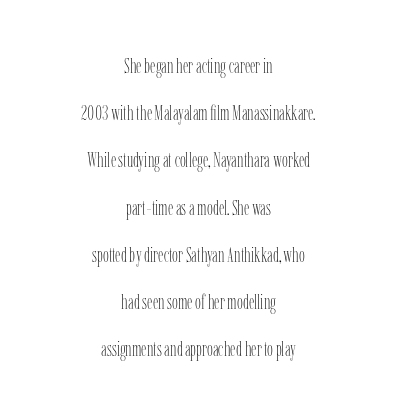
A roman cut, with each character standing at attention. Airy leading. Honestly, there is no underline to notice here at all. Teacher's note: observe the equal gaps on both sides — that is centered alignment. The passage shown is not bold in any degree.
